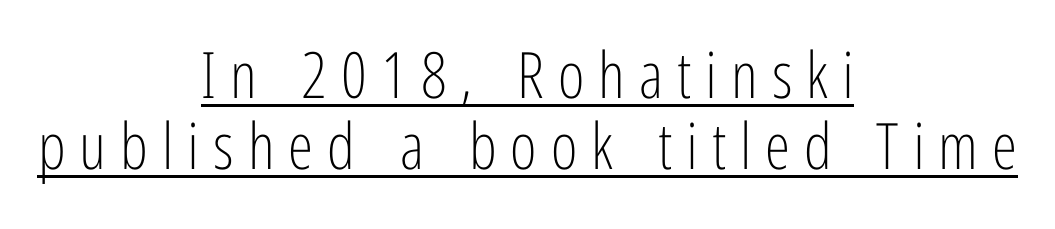
Q: Is the text bold? A: No.
Q: Is the text italic (slanted)? A: No, it is upright.
Q: Is the typeface a serif or a sans-serif typeface? A: Sans-serif.
Q: Is the text underlined? A: Yes.
Q: How is the paragraph aligned? A: Centered.
Q: Is the spacing between letters normal or unusually wide? A: Unusually wide.
Q: Is the spacing between lines tight, normal or loose? A: Tight.
Q: Width (condensed, normal, or wide)? A: Condensed.
Q: Stroke contrast? A: Low.
Q: x-height? A: Medium.
Q: Monospaced? A: No.
